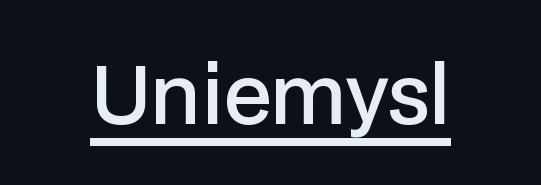
{"serif": "no", "italic": "no", "bold": "semi", "weight": "semibold", "width": "normal", "stroke_contrast": "low", "x_height": "medium", "monospaced": "no", "underline": "yes", "letter_spacing": "normal", "letter_spacing_em": 0.0, "glyph_px": 79}
